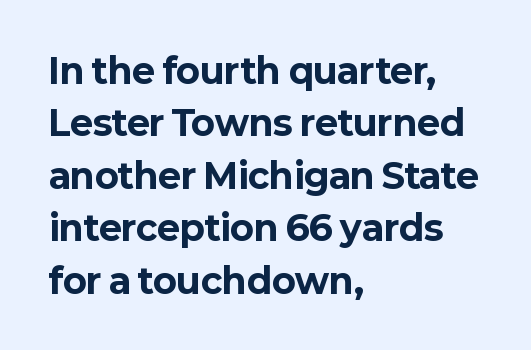
{"serif": "no", "italic": "no", "bold": "yes", "weight": "bold", "width": "normal", "stroke_contrast": "low", "x_height": "medium", "monospaced": "no", "underline": "no", "align": "left", "line_spacing": "normal", "line_spacing_ratio": 1.5, "letter_spacing": "normal", "letter_spacing_em": 0.0, "glyph_px": 35}
